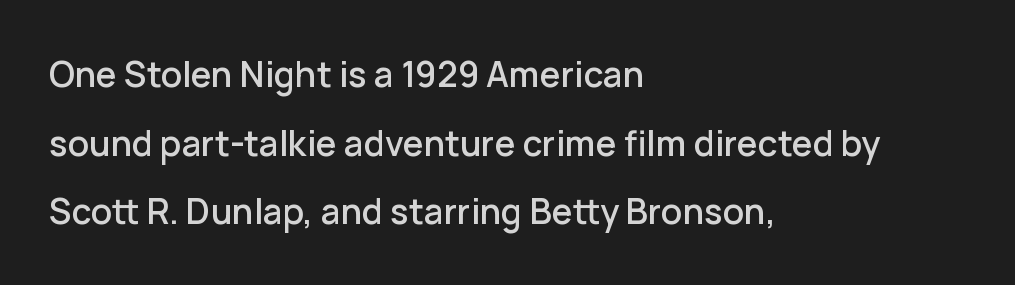
{"serif": "no", "italic": "no", "width": "normal", "stroke_contrast": "low", "x_height": "medium", "monospaced": "no", "underline": "no", "align": "left", "line_spacing": "loose", "line_spacing_ratio": 1.96, "letter_spacing": "normal", "letter_spacing_em": 0.0, "glyph_px": 35}
